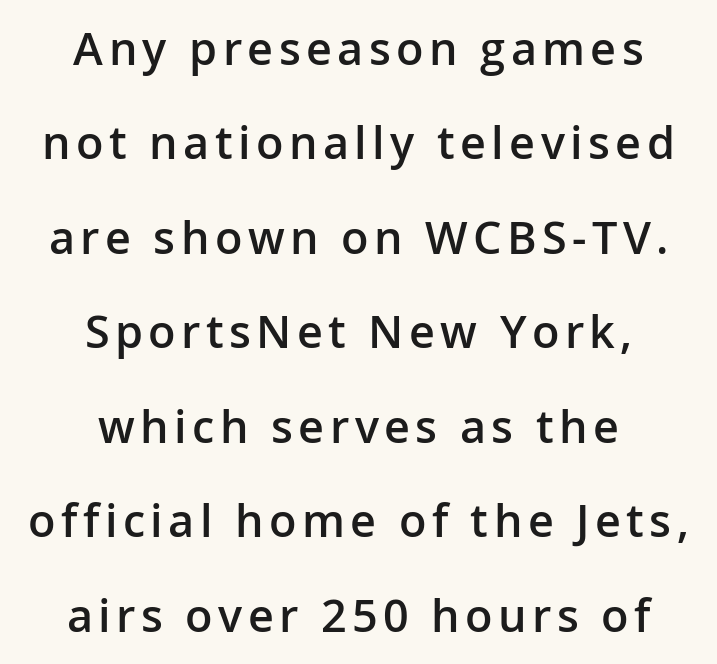
{"serif": "no", "italic": "no", "bold": "semi", "weight": "semibold", "width": "normal", "stroke_contrast": "low", "x_height": "medium", "monospaced": "no", "underline": "no", "align": "center", "line_spacing": "loose", "line_spacing_ratio": 2.1, "glyph_px": 45}
